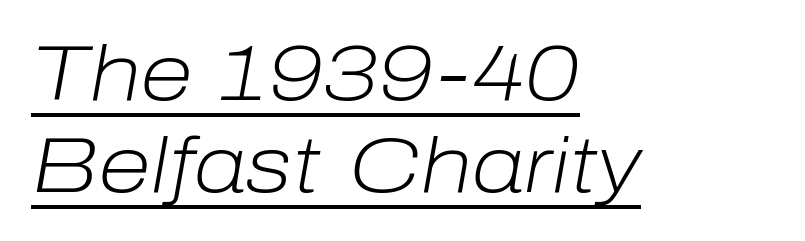
{"italic": "yes", "lean": "right", "slant_degrees": 10, "bold": "no", "weight": "light", "width": "normal", "stroke_contrast": "low", "x_height": "medium", "monospaced": "no", "underline": "yes", "align": "left", "line_spacing_ratio": 1.18, "letter_spacing": "normal", "letter_spacing_em": 0.0, "glyph_px": 78}
